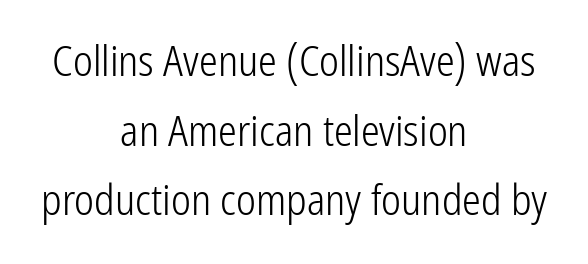
{"serif": "no", "italic": "no", "bold": "no", "weight": "light", "width": "condensed", "stroke_contrast": "low", "x_height": "medium", "monospaced": "no", "underline": "no", "align": "center", "line_spacing": "normal", "line_spacing_ratio": 1.66, "letter_spacing": "normal", "letter_spacing_em": 0.0, "glyph_px": 42}
